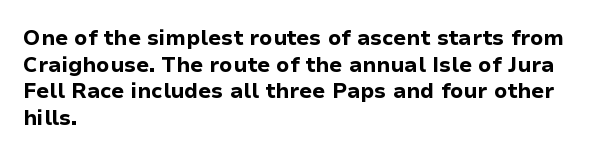
{"italic": "no", "bold": "yes", "underline": "no", "align": "left", "line_spacing": "normal", "line_spacing_ratio": 1.27, "letter_spacing": "normal", "letter_spacing_em": 0.0, "glyph_px": 21}
